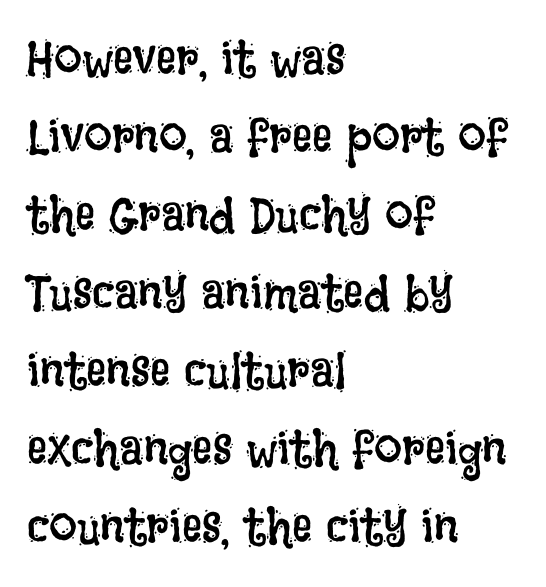
The area under the type is left untouched. In CSS terms this would be text-align: left. What's the leading like? Ordinary, nothing unusual. Stem width sits at or under what a default text font uses. A typesetter would call this proportional, since set widths differ per character.
